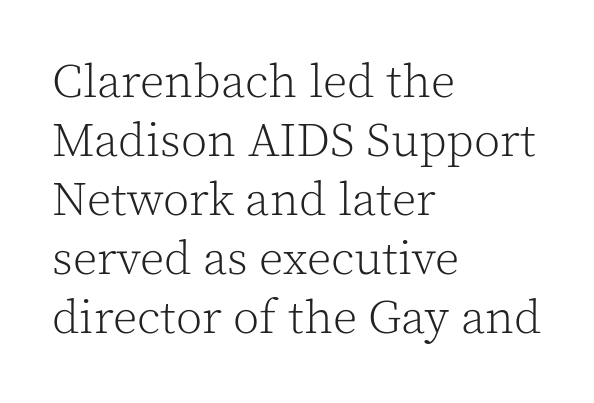
The image shows 48 px light serif type, upright; set left-aligned, line spacing 1.23x, normal letter spacing, not underlined; a medium x-height.
